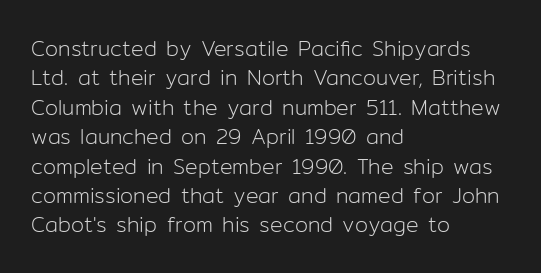
The image shows 21 px text type, upright; set left-aligned, normal line spacing (1.4x), normal letter spacing, not underlined.
